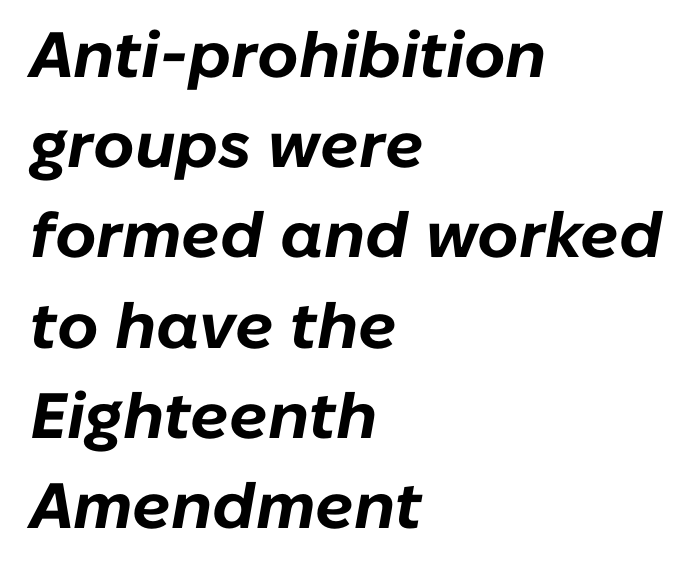
{"italic": "yes", "lean": "right", "slant_degrees": 10, "bold": "yes", "weight": "bold", "width": "normal", "stroke_contrast": "low", "x_height": "medium", "monospaced": "no", "underline": "no", "align": "left", "line_spacing": "normal", "line_spacing_ratio": 1.41, "letter_spacing": "normal", "letter_spacing_em": 0.0, "glyph_px": 64}
